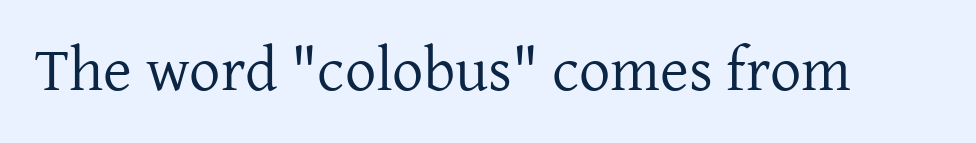
Q: Is the text bold? A: No.
Q: Is the text italic (slanted)? A: No, it is upright.
Q: Is the typeface a serif or a sans-serif typeface? A: Serif.
Q: Is the text underlined? A: No.
Q: Is the spacing between letters normal or unusually wide? A: Normal.
Q: Width (condensed, normal, or wide)? A: Normal.
Q: Stroke contrast? A: Low.
Q: x-height? A: Medium.
Q: Monospaced? A: No.
